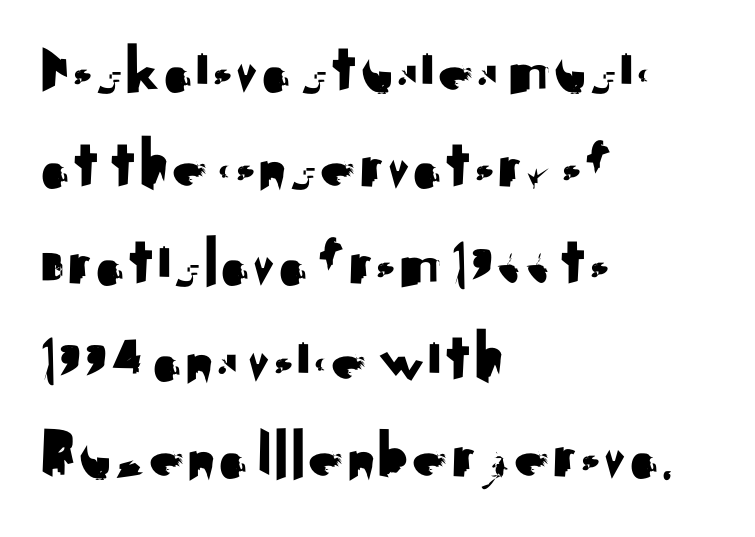
Proportional: the letters do not fall into vertical columns. Nope, not italic — everything's standing straight. Anything drawn beneath the words? Only blank space. The type is set solid horizontally, with unmodified tracking. A sans-serif font was chosen for this passage.
